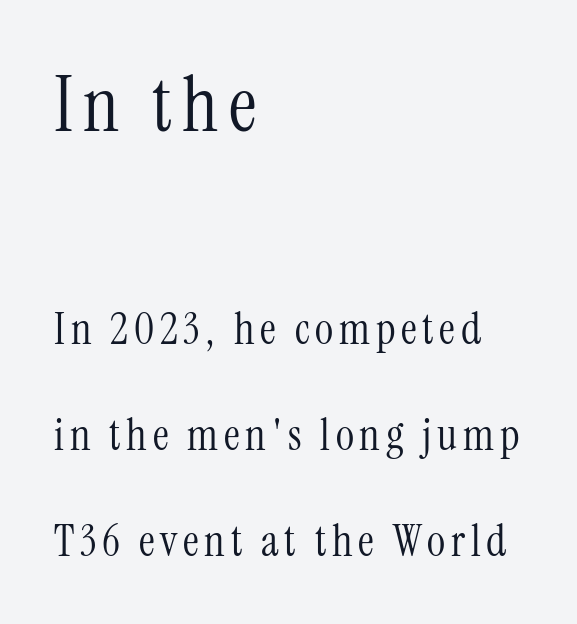
Nope, not italic — everything's standing straight. The passage shown is typed in a proportional face where columns would drift. In this sample the first text group is rendered at the bigger scale. Glance below the letters and you will spot only blank space.
